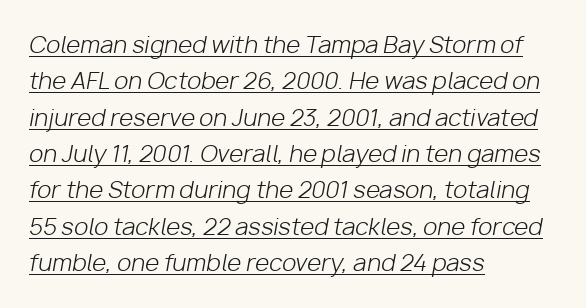
{"italic": "yes", "lean": "right", "slant_degrees": 10, "bold": "no", "underline": "yes", "align": "left", "line_spacing": "normal", "line_spacing_ratio": 1.58, "letter_spacing": "normal", "letter_spacing_em": 0.0, "glyph_px": 23}
